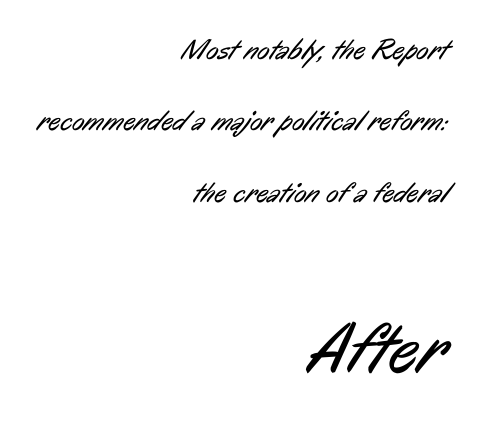
Q: Is the text bold? A: No.
Q: Is the typeface a serif or a sans-serif typeface? A: Sans-serif.
Q: Is the text underlined? A: No.
Q: How is the paragraph aligned? A: Right-aligned.
Q: Is the spacing between letters normal or unusually wide? A: Normal.
Q: Is the spacing between lines tight, normal or loose? A: Loose.
Q: Which block of text is set in a larger size, the first (top) or the second (bottom)? A: The second (bottom) one.
Q: Width (condensed, normal, or wide)? A: Condensed.
Q: Stroke contrast? A: Low.
Q: x-height? A: Medium.
Q: Monospaced? A: No.
